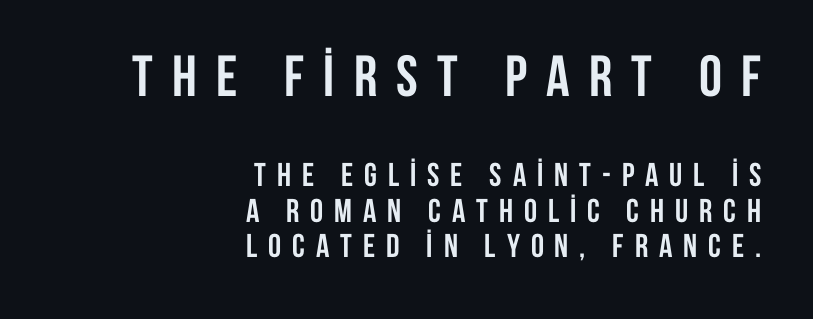
Q: Is the text bold? A: Yes.
Q: Is the text italic (slanted)? A: No, it is upright.
Q: Is the typeface a serif or a sans-serif typeface? A: Sans-serif.
Q: Is the text underlined? A: No.
Q: How is the paragraph aligned? A: Right-aligned.
Q: Is the spacing between letters normal or unusually wide? A: Unusually wide.
Q: Is the spacing between lines tight, normal or loose? A: Tight.
Q: Which block of text is set in a larger size, the first (top) or the second (bottom)? A: The first (top) one.
Q: Width (condensed, normal, or wide)? A: Condensed.
Q: Stroke contrast? A: Low.
Q: x-height? A: Large.
Q: Monospaced? A: No.
